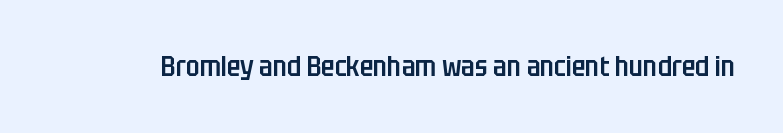
Typesetter's note: demi weight, one step under bold. Look at the tracking — it's just the regular setting, nothing added. The glyphs in this specimen are sans serif. Each letter keeps its own natural width here, so spacing adapts to shape.
